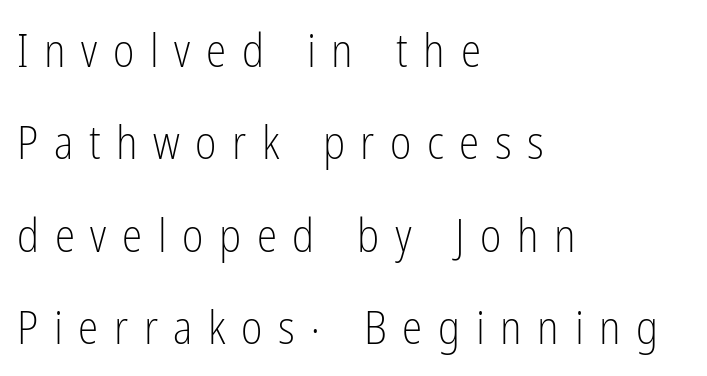
{"serif": "no", "italic": "no", "bold": "no", "weight": "light", "width": "condensed", "stroke_contrast": "low", "x_height": "medium", "monospaced": "no", "underline": "no", "align": "left", "line_spacing": "loose", "line_spacing_ratio": 2.01, "letter_spacing": "wide", "letter_spacing_em": 0.34, "glyph_px": 46}
